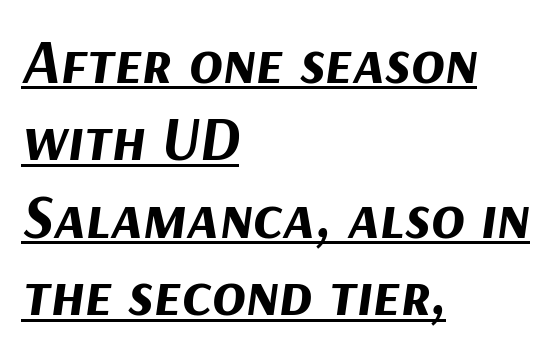
{"italic": "yes", "lean": "right", "slant_degrees": 9, "bold": "yes", "weight": "bold", "width": "normal", "stroke_contrast": "medium", "x_height": "medium", "monospaced": "no", "underline": "yes", "align": "left", "line_spacing": "normal", "line_spacing_ratio": 1.25, "letter_spacing": "normal", "letter_spacing_em": 0.0, "glyph_px": 62}
